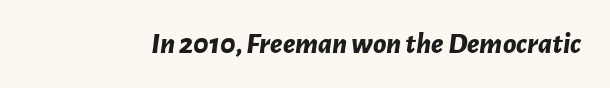
No word sits above an underline. Note the varied advance widths — an 'i' is clearly narrower than an 'm'. If you drew a line through each stem, it would be angled. What stands out about the letter spacing? Nothing — it is the standard amount. Look at the stroke-to-counter ratio: heavy, a bold.
